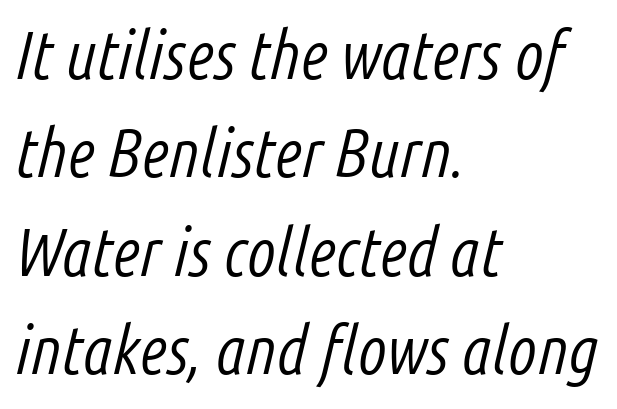
Proportional: the letters do not fall into vertical columns. Tall strokes in this sample are angled rather than plumb. The passage shown is not bold in any degree. Between one letter and the next there's only the usual sliver of space. Quick note: interline space is typical.
